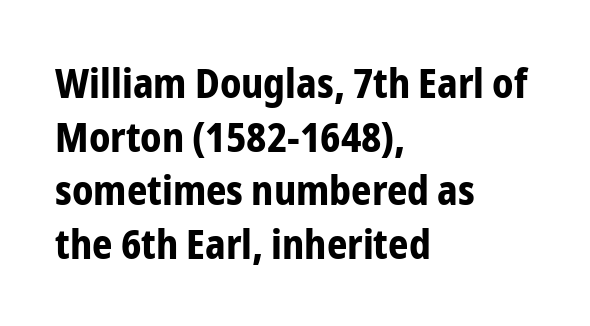
Q: Is the text bold? A: Yes.
Q: Is the text italic (slanted)? A: No, it is upright.
Q: Is the typeface a serif or a sans-serif typeface? A: Sans-serif.
Q: Is the text underlined? A: No.
Q: How is the paragraph aligned? A: Left-aligned.
Q: Is the spacing between letters normal or unusually wide? A: Normal.
Q: Is the spacing between lines tight, normal or loose? A: Normal.
Q: Width (condensed, normal, or wide)? A: Condensed.
Q: Stroke contrast? A: Low.
Q: x-height? A: Medium.
Q: Monospaced? A: No.
